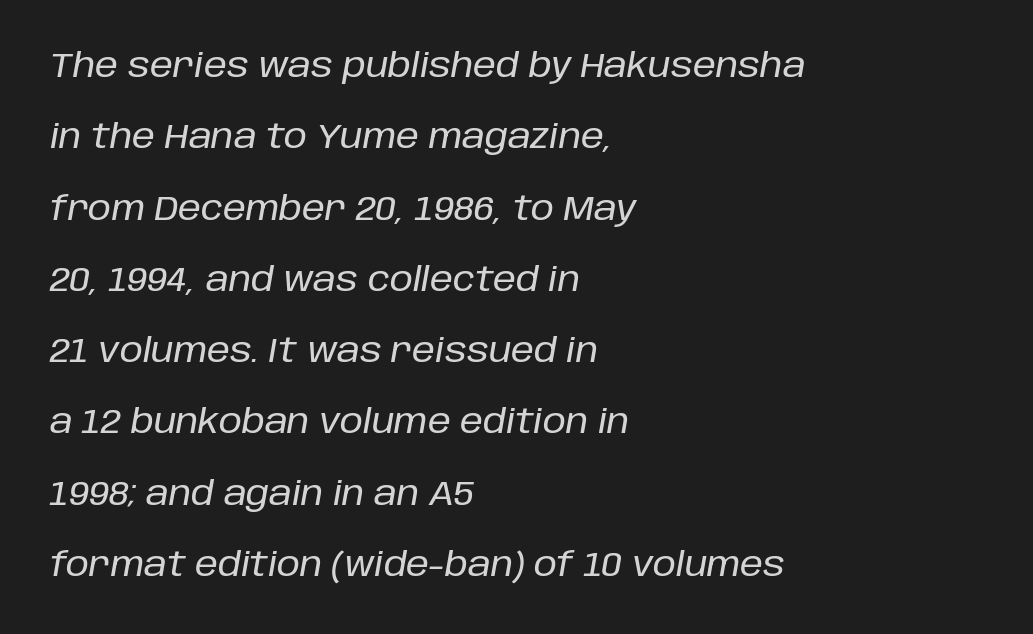
Notice the wide empty band between every row — that's loose leading. The passage shown has conventional tracking throughout. Honestly, there is no underline to notice here at all. The specimen reads as italic at a glance. The passage is arranged the way most books set body copy — flush left. A typesetter would call this proportional, since set widths differ per character.
